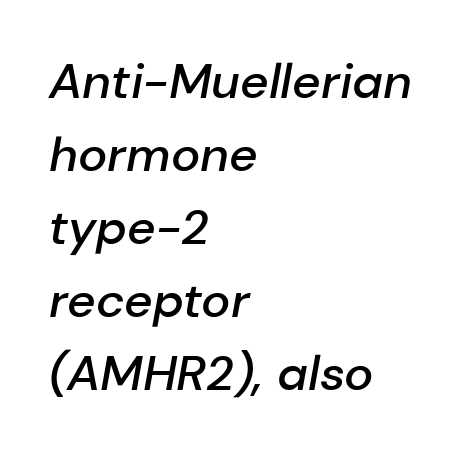
The image shows 49 px semibold type, italic (leaning right); set left-aligned, normal line spacing (1.49x), normal letter spacing, not underlined; low stroke contrast and a medium x-height.
